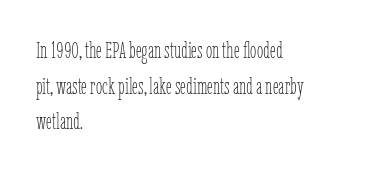
{"italic": "no", "bold": "no", "underline": "no", "align": "left", "line_spacing": "normal", "line_spacing_ratio": 1.55, "letter_spacing": "normal", "letter_spacing_em": 0.0, "glyph_px": 23}
